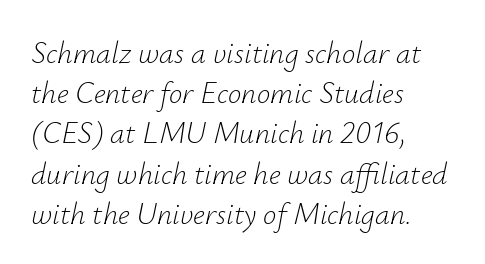
The face used here has a pronounced slope to its letters. Letters have the restrained weight of plain body copy at most. The setting favours the left margin, as ordinary paragraphs usually do. Only glyphs here, with clear space below each row.
